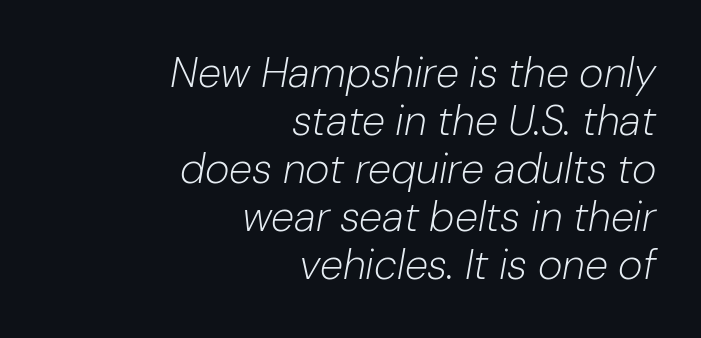
The image shows 42 px light type, italic (leaning right); set right-aligned, tight line spacing (1.14x), normal letter spacing, not underlined; low stroke contrast and a medium x-height.
